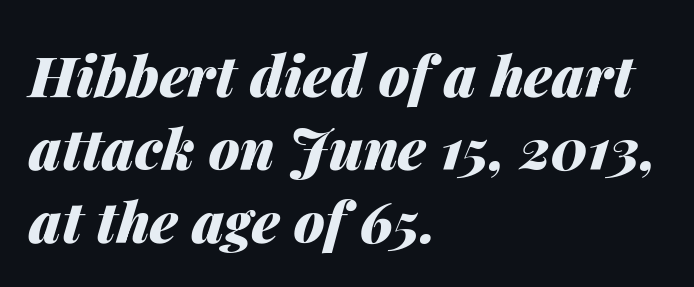
{"italic": "yes", "lean": "right", "slant_degrees": 14, "bold": "yes", "weight": "heavy", "width": "normal", "stroke_contrast": "medium", "x_height": "medium", "monospaced": "no", "underline": "no", "align": "left", "line_spacing": "normal", "line_spacing_ratio": 1.3, "letter_spacing": "normal", "letter_spacing_em": 0.0, "glyph_px": 56}
